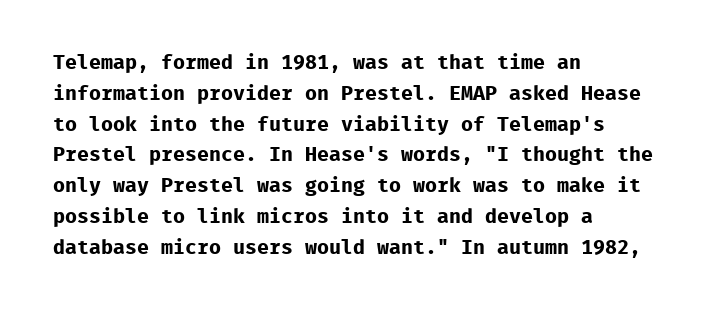
A student would call this left alignment; a typographer would say flush left, rag right. Any mark beneath the type? The region is blank. A dark, heavy texture on the line: the type is bold. The leading is moderate, giving the passage an even texture. The gaps between neighbouring characters are ordinary and unremarkable. The axis of the letterforms is exactly vertical.
